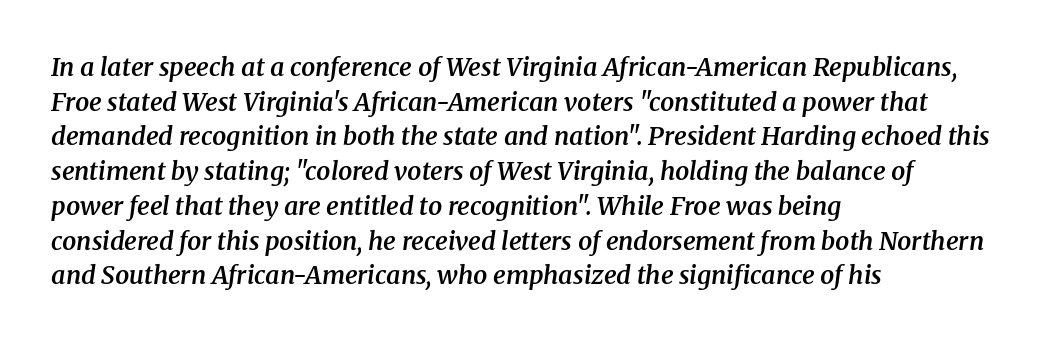
The image shows 25 px text type, italic (leaning right); set left-aligned, normal line spacing (1.39x), normal letter spacing, not underlined.
